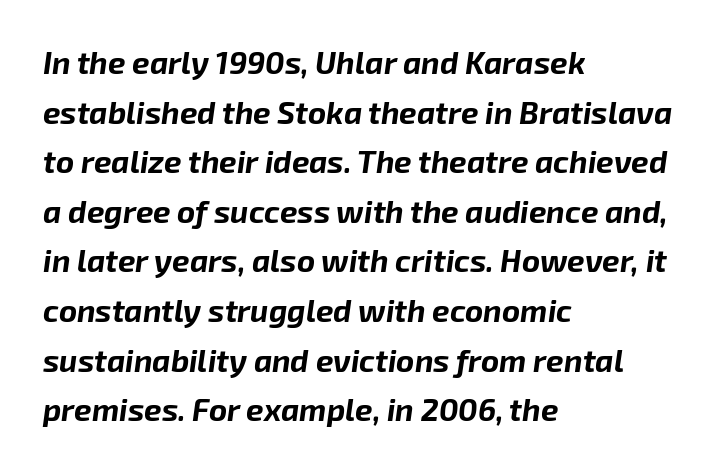
Q: Is the text bold? A: Yes.
Q: Is the text italic (slanted)? A: Yes, it leans right by about 8 degrees.
Q: Is the text underlined? A: No.
Q: How is the paragraph aligned? A: Left-aligned.
Q: Is the spacing between letters normal or unusually wide? A: Normal.
Q: Is the spacing between lines tight, normal or loose? A: Normal.
Q: Width (condensed, normal, or wide)? A: Normal.
Q: Stroke contrast? A: Low.
Q: x-height? A: Medium.
Q: Monospaced? A: No.
